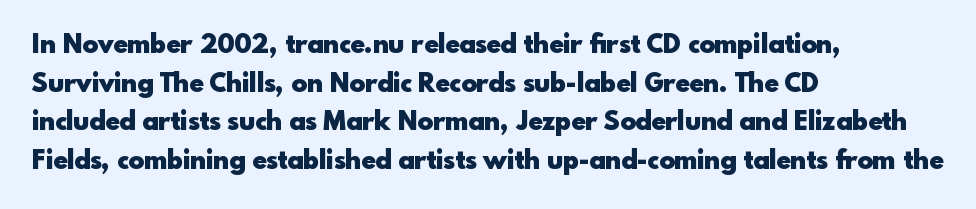
The image shows 26 px bold type, upright; set left-aligned, normal line spacing (1.49x), normal letter spacing, not underlined.
